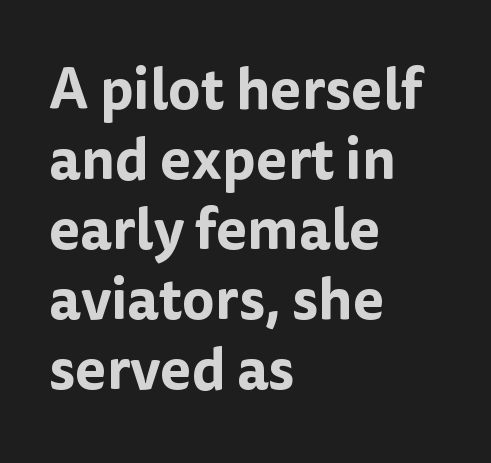
The image shows 57 px sans-serif type, upright; set left-aligned, line spacing 1.23x, normal letter spacing, not underlined; low stroke contrast and a medium x-height.
